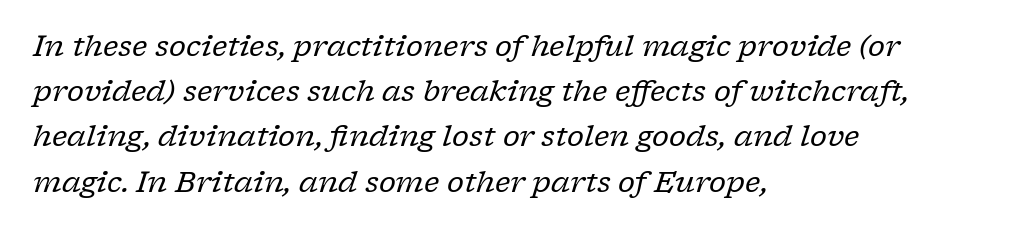
The image shows 29 px regular-weight serif type, italic (leaning right); set left-aligned, normal line spacing (1.56x), normal letter spacing, not underlined; low stroke contrast and a medium x-height.
